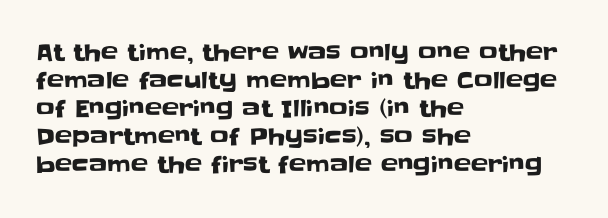
Q: Is the text italic (slanted)? A: No, it is upright.
Q: Is the text underlined? A: No.
Q: How is the paragraph aligned? A: Left-aligned.
Q: Is the spacing between letters normal or unusually wide? A: Normal.
